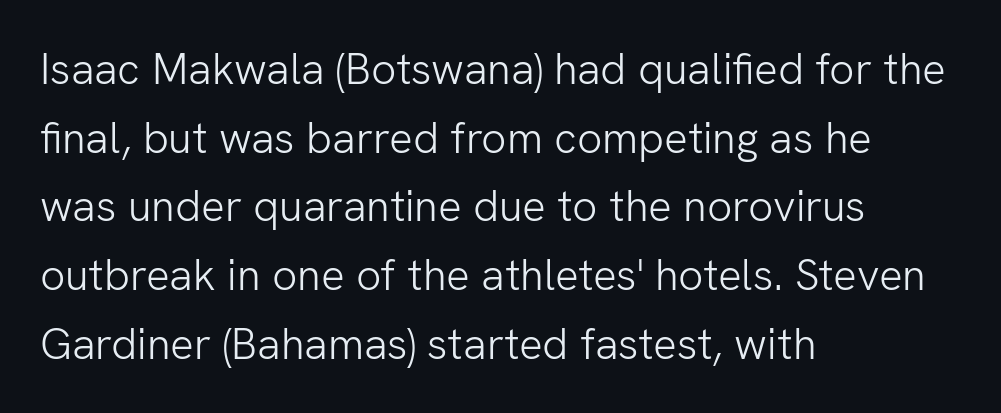
{"serif": "no", "italic": "no", "bold": "no", "weight": "light", "width": "normal", "stroke_contrast": "low", "x_height": "medium", "monospaced": "no", "underline": "no", "align": "left", "line_spacing": "normal", "line_spacing_ratio": 1.56, "letter_spacing": "normal", "letter_spacing_em": 0.0, "glyph_px": 44}
